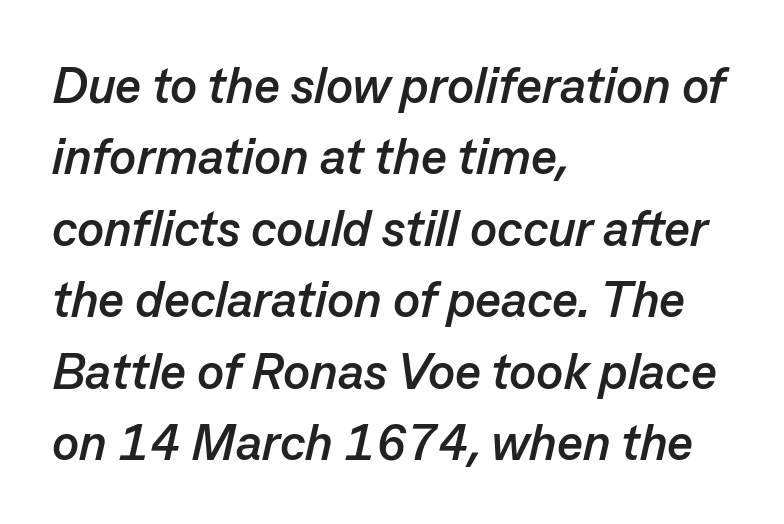
The image shows 50 px semibold type, italic (leaning right); set left-aligned, normal line spacing (1.43x), normal letter spacing, not underlined; low stroke contrast and a medium x-height.
